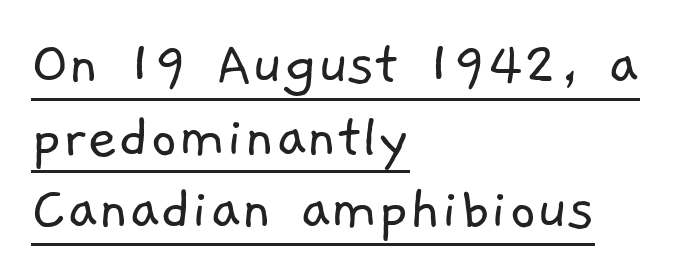
{"serif": "no", "bold": "no", "weight": "light", "width": "normal", "stroke_contrast": "low", "x_height": "medium", "monospaced": "no", "underline": "yes", "align": "left", "line_spacing": "tight", "line_spacing_ratio": 1.1, "letter_spacing": "normal", "letter_spacing_em": 0.0, "glyph_px": 66}
